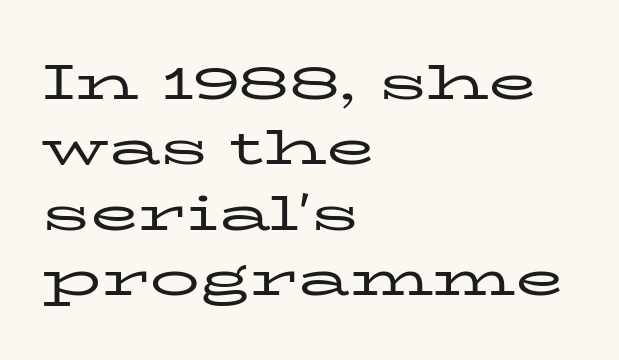
Q: Is the text bold? A: No.
Q: Is the text italic (slanted)? A: No, it is upright.
Q: Is the typeface a serif or a sans-serif typeface? A: Serif.
Q: Is the text underlined? A: No.
Q: How is the paragraph aligned? A: Left-aligned.
Q: Is the spacing between letters normal or unusually wide? A: Normal.
Q: Is the spacing between lines tight, normal or loose? A: Normal.
Q: Width (condensed, normal, or wide)? A: Wide.
Q: Stroke contrast? A: Low.
Q: x-height? A: Medium.
Q: Monospaced? A: No.
